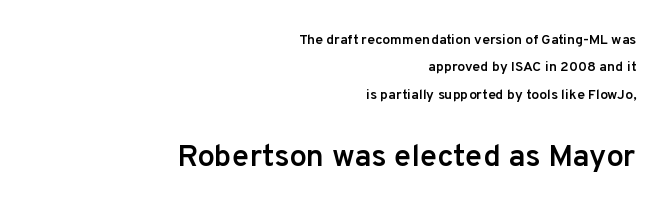
The image shows 31 px semibold sans-serif type, upright; set right-aligned, loose line spacing (1.96x), normal letter spacing, not underlined; the second (bottom) block is 2.21x larger; low stroke contrast and a medium x-height.
